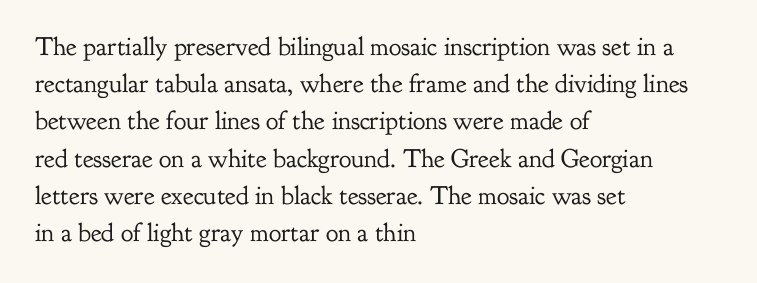
Q: Is the text bold? A: No.
Q: Is the text italic (slanted)? A: No, it is upright.
Q: Is the text underlined? A: No.
Q: How is the paragraph aligned? A: Left-aligned.
Q: Is the spacing between letters normal or unusually wide? A: Normal.
Q: Is the spacing between lines tight, normal or loose? A: Normal.
